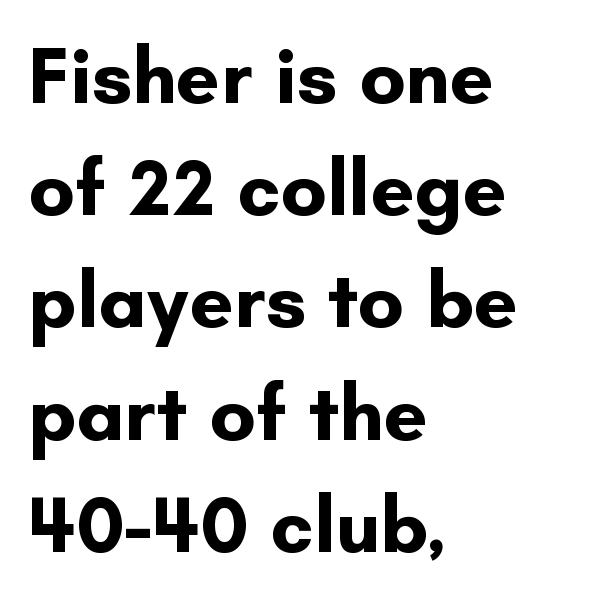
{"serif": "no", "italic": "no", "bold": "yes", "weight": "bold", "width": "normal", "stroke_contrast": "low", "x_height": "small", "monospaced": "no", "underline": "no", "align": "left", "line_spacing": "normal", "line_spacing_ratio": 1.42, "letter_spacing": "normal", "letter_spacing_em": 0.0, "glyph_px": 79}
